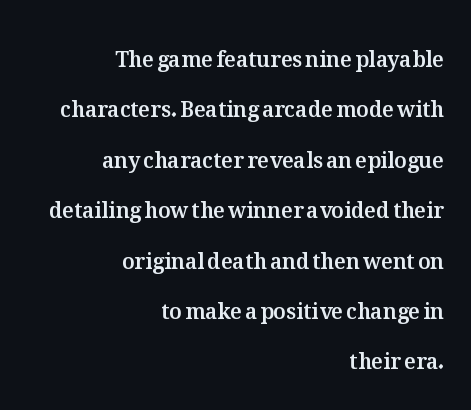
Each new line begins a long way beneath the previous one. Plain, unruled lines of type. These lines are set flush right with a ragged left edge. The specimen reads as upright at a glance. Tracking value appears to be zero — textbook default spacing.
